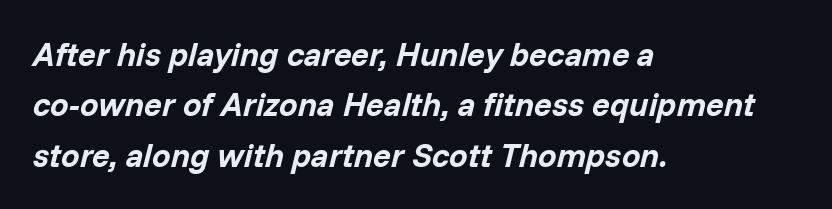
Caption: standard tracking, unaltered. Leading: standard. If you drew a ruler down the left edge, every line would touch it. The whole block is typeset with a tilt. The string is rendered with underlining switched off. A typesetter would call this proportional, since set widths differ per character.
